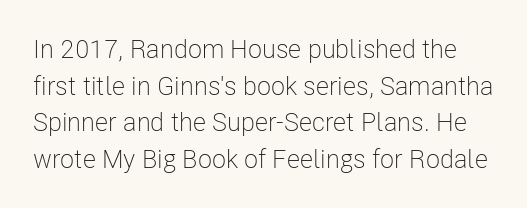
The image shows 26 px text type, upright; set normal line spacing (1.41x), normal letter spacing, not underlined.
